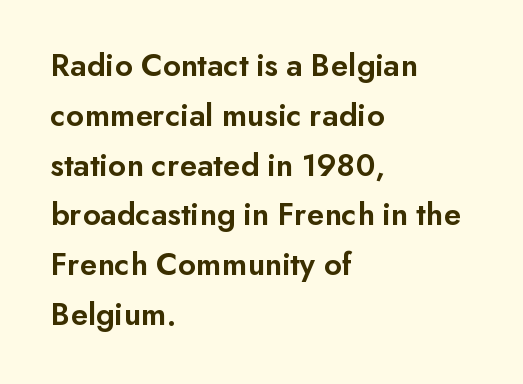
{"serif": "no", "italic": "no", "bold": "semi", "weight": "semibold", "width": "normal", "stroke_contrast": "low", "x_height": "small", "monospaced": "no", "underline": "no", "align": "left", "line_spacing": "normal", "line_spacing_ratio": 1.51, "letter_spacing": "normal", "letter_spacing_em": 0.0, "glyph_px": 33}
